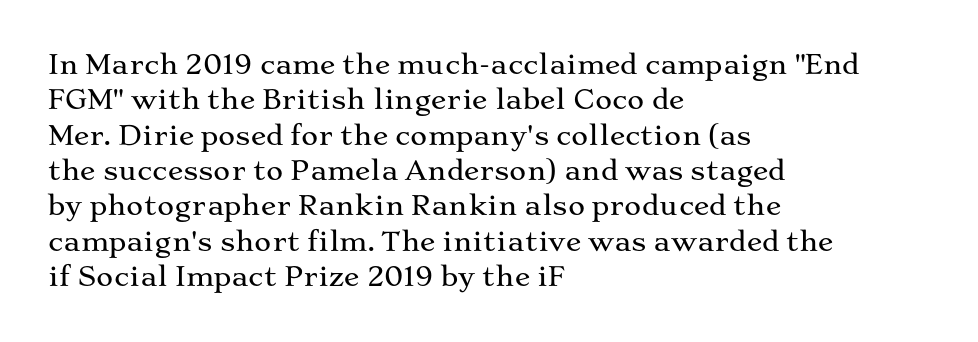
Q: Is the text italic (slanted)? A: No, it is upright.
Q: Is the text underlined? A: No.
Q: How is the paragraph aligned? A: Left-aligned.
Q: Is the spacing between letters normal or unusually wide? A: Normal.
Q: Is the spacing between lines tight, normal or loose? A: Normal.
